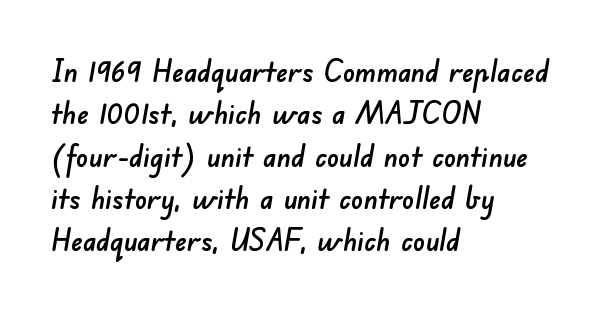
Q: Is the typeface a serif or a sans-serif typeface? A: Sans-serif.
Q: Is the text underlined? A: No.
Q: How is the paragraph aligned? A: Left-aligned.
Q: Is the spacing between letters normal or unusually wide? A: Normal.
Q: Is the spacing between lines tight, normal or loose? A: Normal.
Q: Width (condensed, normal, or wide)? A: Normal.
Q: Stroke contrast? A: Low.
Q: x-height? A: Small.
Q: Monospaced? A: No.
